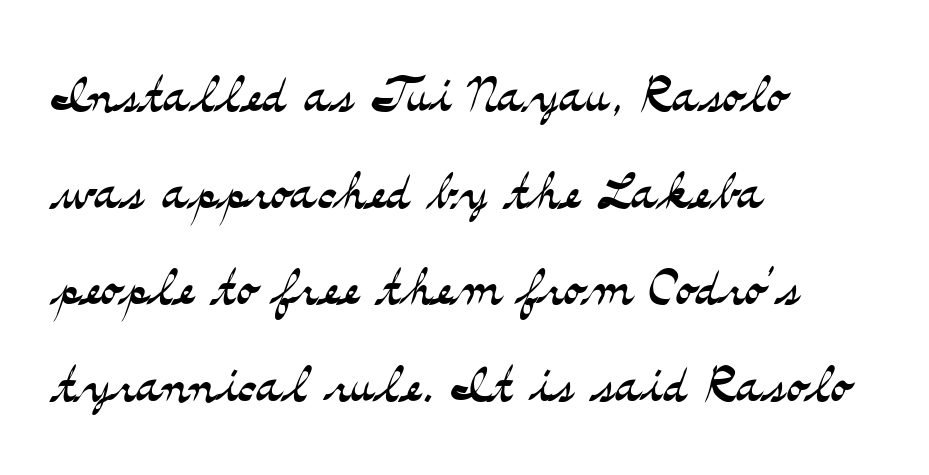
The image shows 70 px light, wide serif type; set left-aligned, normal line spacing (1.38x), normal letter spacing, not underlined; medium stroke contrast and a small x-height.
